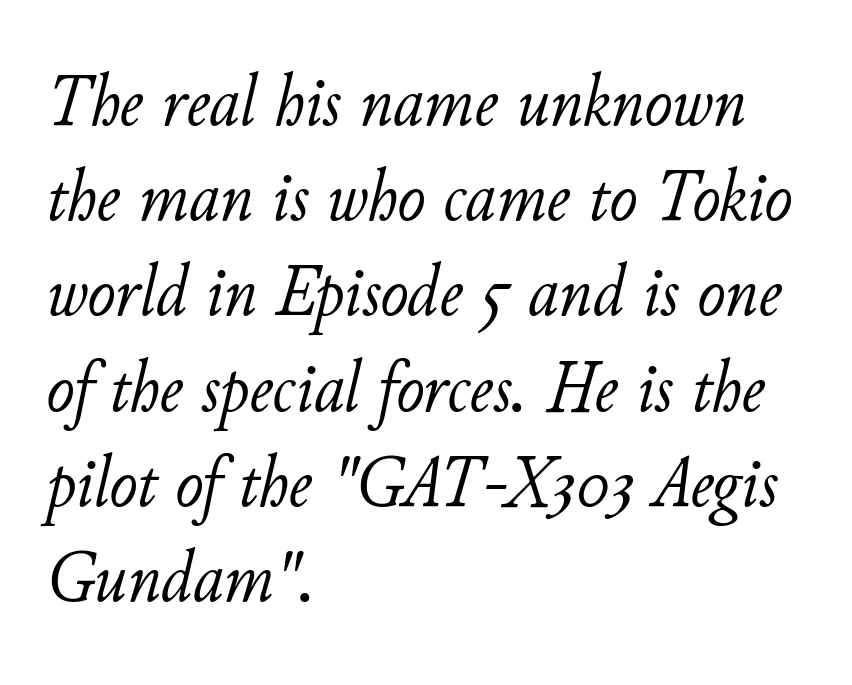
{"italic": "yes", "lean": "right", "slant_degrees": 11, "bold": "no", "weight": "light", "width": "normal", "stroke_contrast": "low", "x_height": "small", "monospaced": "no", "underline": "no", "align": "left", "line_spacing": "normal", "line_spacing_ratio": 1.27, "letter_spacing": "normal", "letter_spacing_em": 0.0, "glyph_px": 75}
